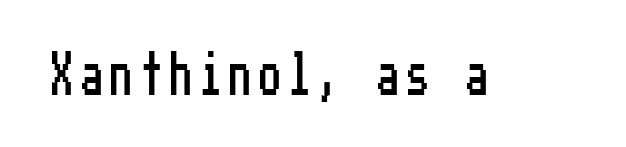
The text was rendered using a sans face with plain stroke endings. Nope, not italic — everything's standing straight. Check the space under the baseline: it is left empty.
